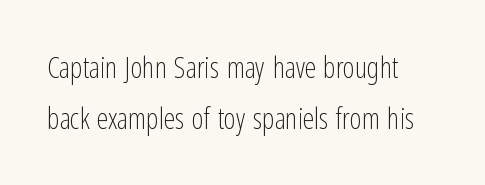
The image shows 29 px light, condensed sans-serif type, upright; set left-aligned, line spacing 1.75x, normal letter spacing, not underlined; low stroke contrast and a medium x-height.
